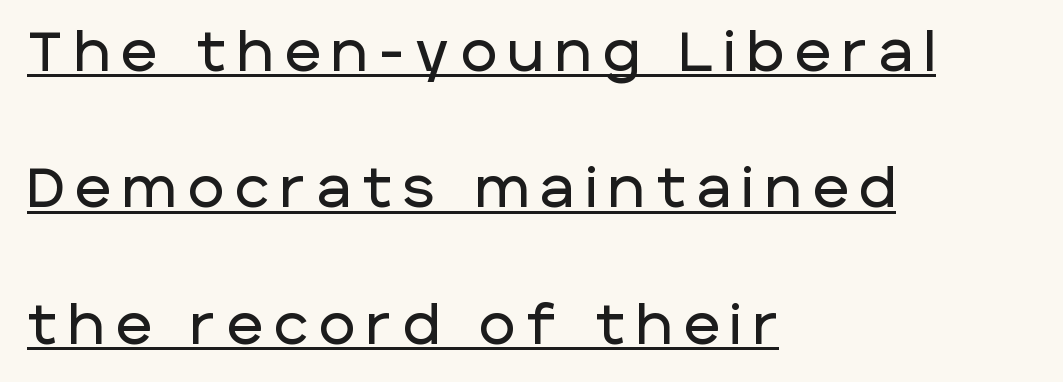
{"serif": "no", "italic": "no", "width": "normal", "stroke_contrast": "low", "x_height": "large", "monospaced": "no", "underline": "yes", "align": "left", "line_spacing": "loose", "line_spacing_ratio": 2.48, "letter_spacing": "wide", "letter_spacing_em": 0.21, "glyph_px": 55}
